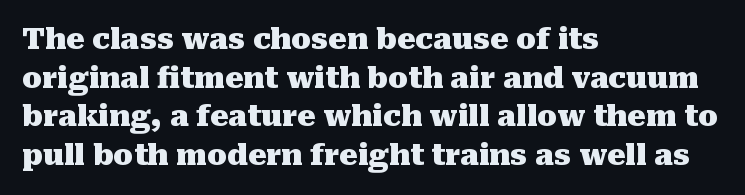
The image shows 29 px heavy serif type, upright; set left-aligned, normal line spacing (1.33x), normal letter spacing, not underlined; medium stroke contrast and a medium x-height.
